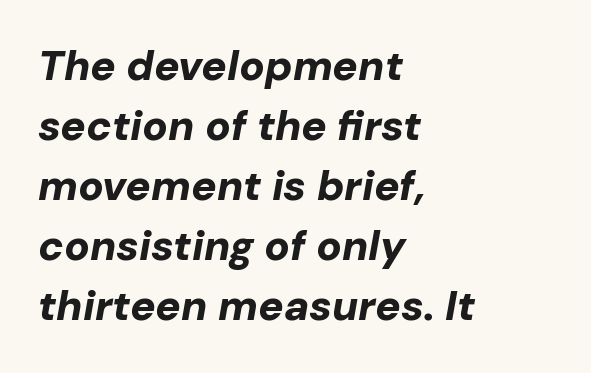
Does the lettering tilt? It does — this is italic. Standard letterfit; no display-style spreading of the glyphs. A classic flush-left, rag-right setting is used for this passage. Honestly, the row spacing looks completely unremarkable.
